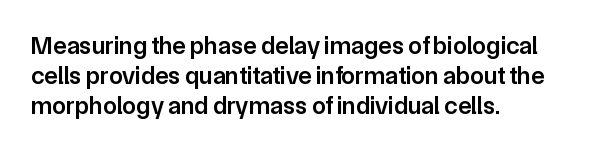
Q: Is the text bold? A: Semi-bold.
Q: Is the text italic (slanted)? A: No, it is upright.
Q: Is the text underlined? A: No.
Q: How is the paragraph aligned? A: Left-aligned.
Q: Is the spacing between letters normal or unusually wide? A: Normal.
